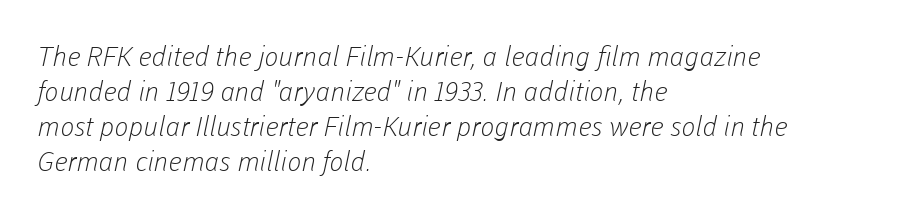
The image shows 27 px text type; set left-aligned, normal line spacing (1.3x), normal letter spacing, not underlined.
